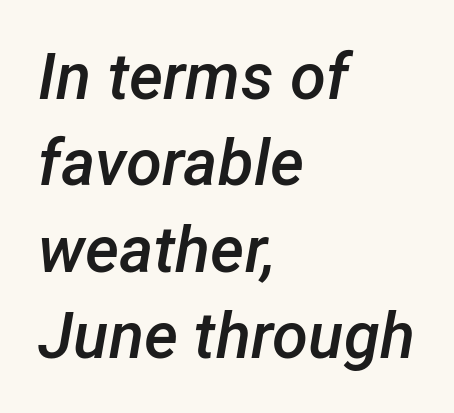
A bit beefed up — I'd call it semibold rather than bold. Type without underlining. The text carries the slant typical of an italic or oblique font. Proportional: the letters do not fall into vertical columns. Compared with typical paragraphs, the rows here are spaced about the same. Letter spacing: default.
